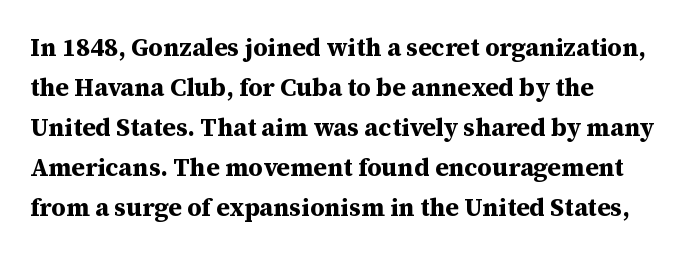
The image shows 25 px bold type, upright; set normal line spacing (1.6x), normal letter spacing, not underlined.
